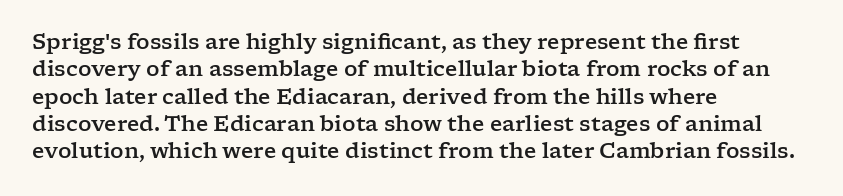
{"italic": "no", "underline": "no", "align": "left", "line_spacing": "normal", "line_spacing_ratio": 1.3, "letter_spacing": "normal", "letter_spacing_em": 0.0, "glyph_px": 21}
